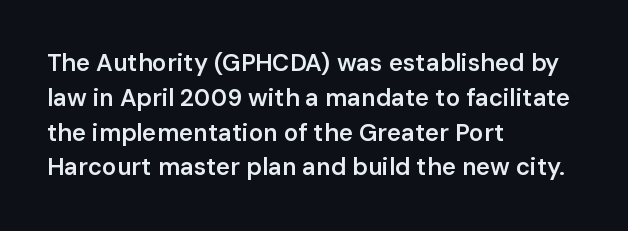
{"italic": "no", "bold": "semi", "underline": "no", "align": "left", "line_spacing": "normal", "line_spacing_ratio": 1.45, "letter_spacing": "normal", "letter_spacing_em": 0.0, "glyph_px": 24}
